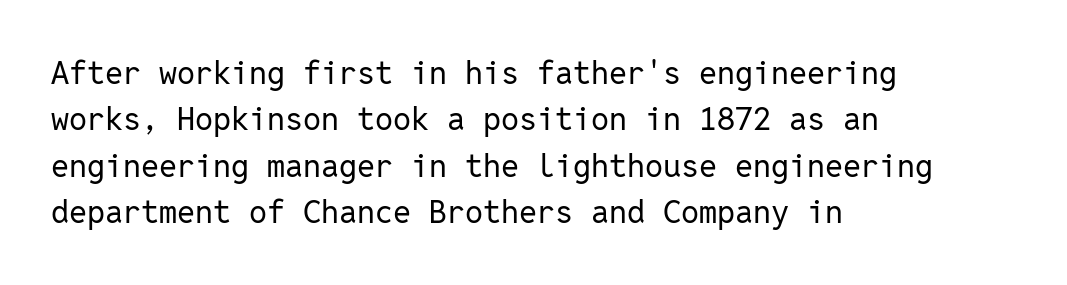
The rag falls on the right side of this text block. The font is comparable to plain body text, perhaps lighter. Are there feet on the stems? There aren't — it's a sans. What's the leading like? Ordinary, nothing unusual. A clean baseline with only descenders dipping below it. The font's upright variant was chosen for this text.
